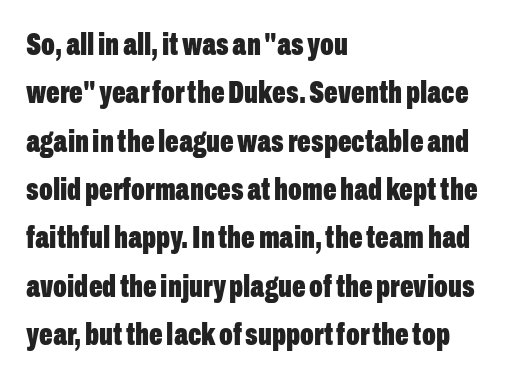
The image shows 32 px bold, condensed sans-serif type, upright; set left-aligned, normal line spacing (1.51x), normal letter spacing, not underlined; low stroke contrast and a medium x-height.
